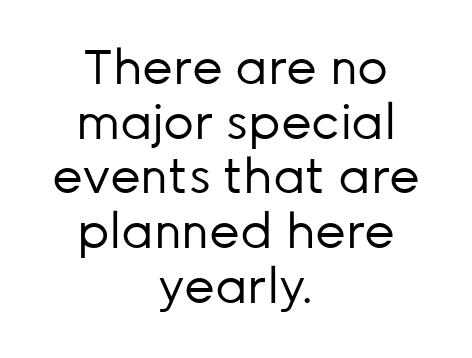
Q: Is the text bold? A: No.
Q: Is the text italic (slanted)? A: No, it is upright.
Q: Is the typeface a serif or a sans-serif typeface? A: Sans-serif.
Q: Is the text underlined? A: No.
Q: How is the paragraph aligned? A: Centered.
Q: Is the spacing between letters normal or unusually wide? A: Normal.
Q: Is the spacing between lines tight, normal or loose? A: Tight.
Q: Width (condensed, normal, or wide)? A: Normal.
Q: Stroke contrast? A: Low.
Q: x-height? A: Medium.
Q: Monospaced? A: No.
